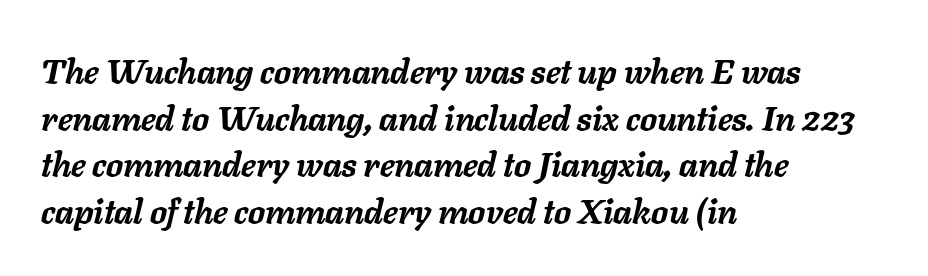
Line spacing here is normal. Does the lettering tilt? It does — this is italic. Each glyph is drawn with heavy, bold strokes. Standard letterfit; no display-style spreading of the glyphs. A clean baseline with only descenders dipping below it. This sample is left-justified, so line endings fall wherever the words run out.
